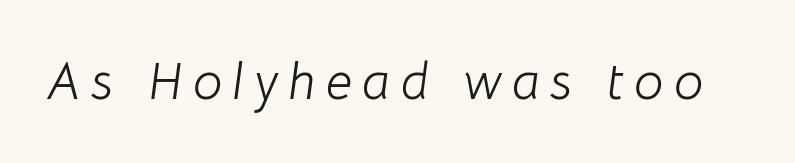
The image shows 52 px light type, italic (leaning right); set unusually wide letter spacing (+0.2 em), not underlined; low stroke contrast and a medium x-height.
